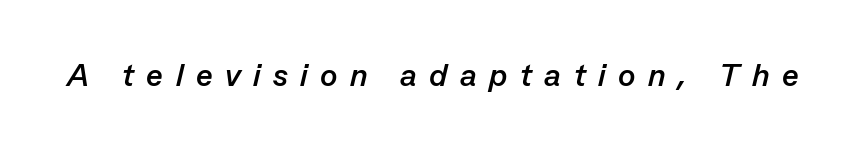
{"italic": "yes", "lean": "right", "slant_degrees": 13, "bold": "yes", "weight": "semibold", "width": "normal", "stroke_contrast": "low", "x_height": "medium", "monospaced": "no", "underline": "no", "letter_spacing": "wide", "letter_spacing_em": 0.39, "glyph_px": 32}
